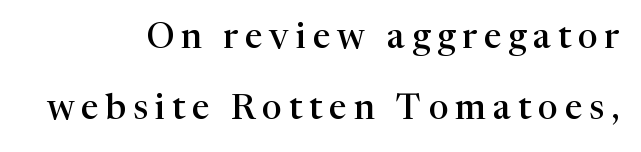
{"serif": "yes", "italic": "no", "bold": "semi", "weight": "semibold", "width": "normal", "stroke_contrast": "high", "x_height": "medium", "monospaced": "no", "underline": "no", "align": "right", "line_spacing": "loose", "line_spacing_ratio": 2.03, "letter_spacing": "wide", "letter_spacing_em": 0.2, "glyph_px": 35}
